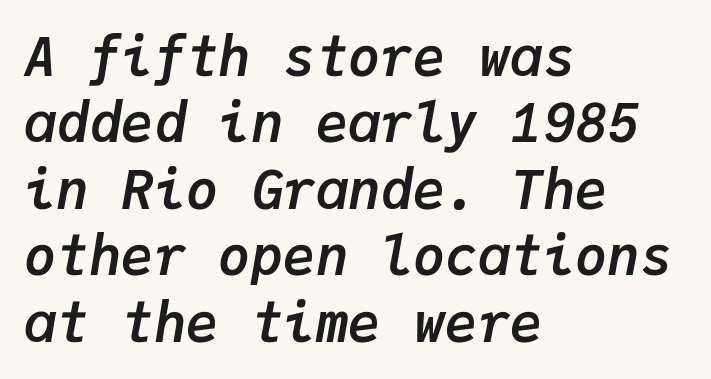
Nothing unusual about the tracking: characters are spaced as the font intends. The font's italic variant was chosen for this text. Look at the stroke-to-counter ratio: heavy, a bold. This sample has the even, mechanical cadence of fixed-width lettering.
